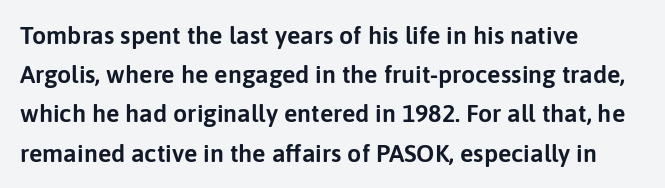
{"italic": "no", "underline": "no", "align": "left", "line_spacing": "normal", "line_spacing_ratio": 1.57, "letter_spacing": "normal", "letter_spacing_em": 0.0, "glyph_px": 25}
